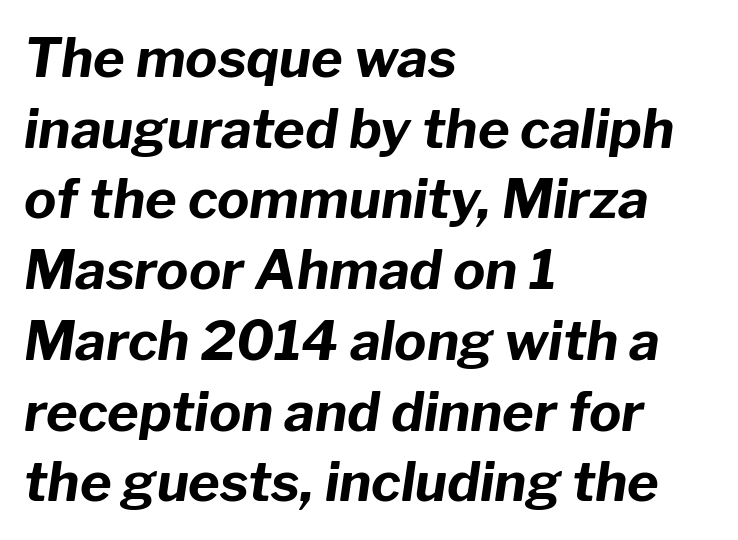
{"italic": "yes", "lean": "right", "slant_degrees": 8, "bold": "yes", "weight": "bold", "width": "normal", "stroke_contrast": "low", "x_height": "medium", "monospaced": "no", "underline": "no", "align": "left", "line_spacing": "normal", "line_spacing_ratio": 1.31, "letter_spacing": "normal", "letter_spacing_em": 0.0, "glyph_px": 54}
